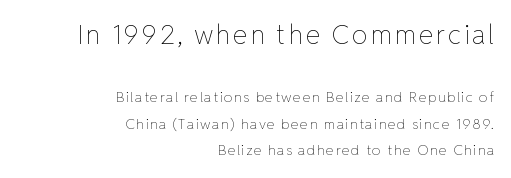
Vertical spacing — loose. Does the copy run flush right? Yes — the right margin is perfectly even. Bold? No — there's no thickening of the strokes. A student would notice the top passage is typeset larger than what follows.
